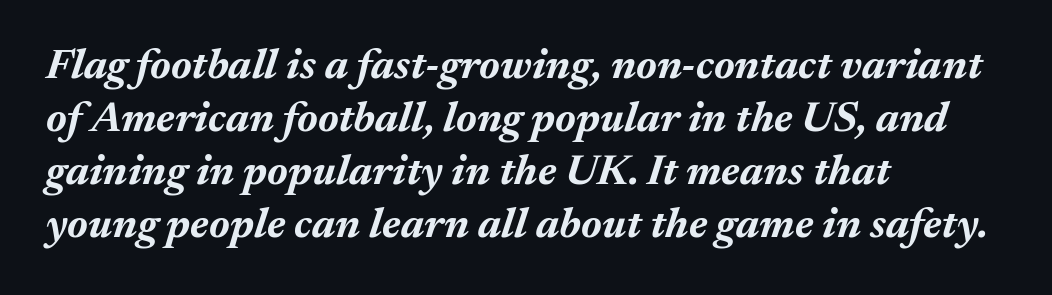
{"italic": "yes", "lean": "right", "slant_degrees": 17, "bold": "yes", "weight": "bold", "width": "normal", "stroke_contrast": "medium", "x_height": "medium", "monospaced": "no", "underline": "no", "align": "left", "line_spacing_ratio": 1.23, "letter_spacing": "normal", "letter_spacing_em": 0.0, "glyph_px": 43}
